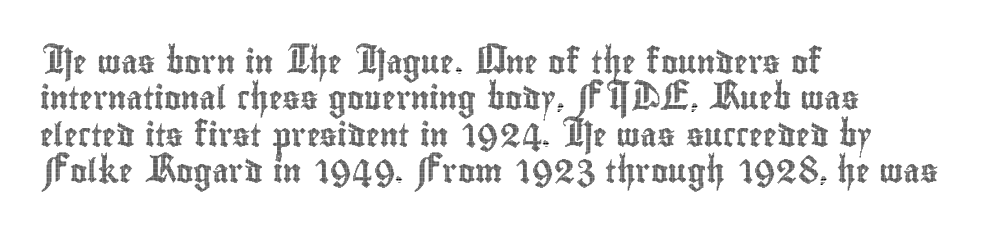
{"italic": "no", "underline": "no", "align": "left", "line_spacing": "normal", "line_spacing_ratio": 1.58, "letter_spacing": "normal", "letter_spacing_em": 0.0, "glyph_px": 23}
